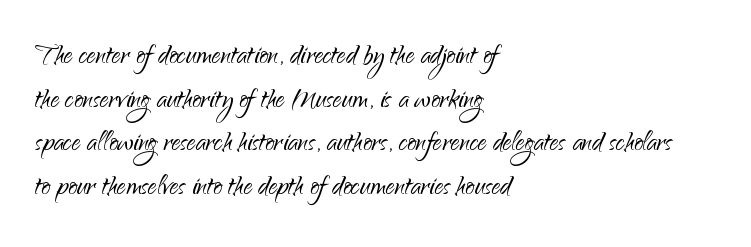
Serifs: no, the terminals of the letterforms are clean. There is no visible air inserted between adjacent glyphs. Counters stay open thanks to moderate or lighter strokes. Quick note: underline off.
